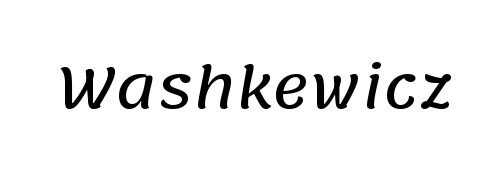
Q: Is the typeface a serif or a sans-serif typeface? A: Sans-serif.
Q: Is the text underlined? A: No.
Q: Is the spacing between letters normal or unusually wide? A: Normal.
Q: Width (condensed, normal, or wide)? A: Normal.
Q: Stroke contrast? A: Low.
Q: x-height? A: Large.
Q: Monospaced? A: No.
